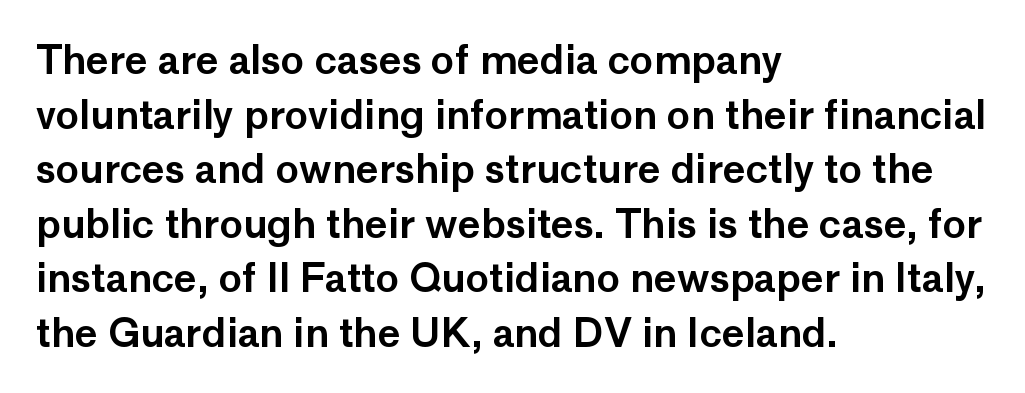
Q: Is the text italic (slanted)? A: No, it is upright.
Q: Is the typeface a serif or a sans-serif typeface? A: Sans-serif.
Q: Is the text underlined? A: No.
Q: How is the paragraph aligned? A: Left-aligned.
Q: Is the spacing between letters normal or unusually wide? A: Normal.
Q: Is the spacing between lines tight, normal or loose? A: Normal.
Q: Width (condensed, normal, or wide)? A: Normal.
Q: Stroke contrast? A: Low.
Q: x-height? A: Medium.
Q: Monospaced? A: No.
